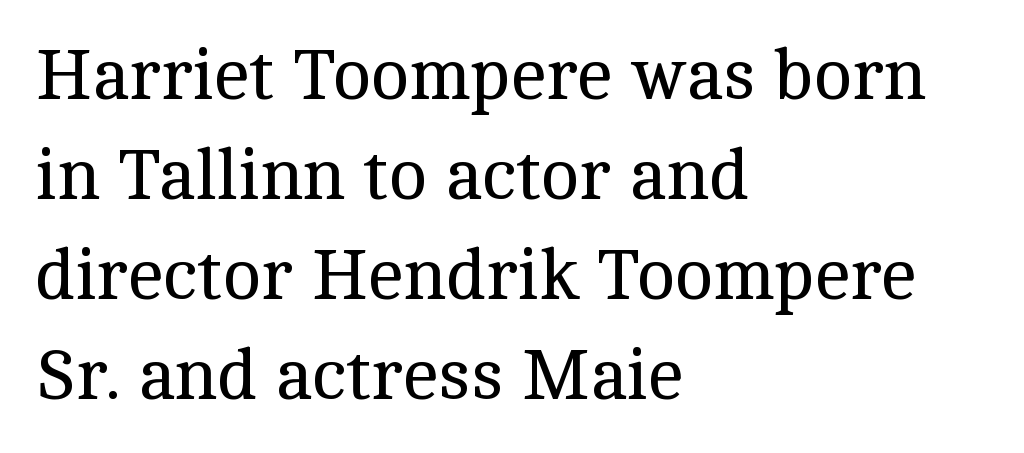
{"serif": "yes", "italic": "no", "bold": "no", "weight": "regular", "width": "normal", "x_height": "medium", "monospaced": "no", "underline": "no", "align": "left", "line_spacing": "normal", "line_spacing_ratio": 1.39, "letter_spacing": "normal", "letter_spacing_em": 0.0, "glyph_px": 72}
